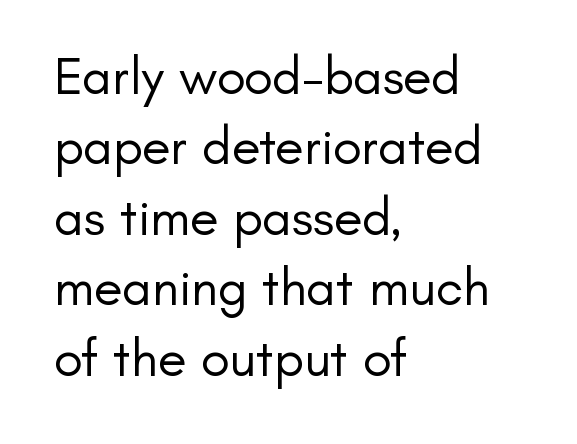
Honestly, there is no underline to notice here at all. The face used here is rendered with its standard letterfit. Horizontal alignment here is leftward, the default for most running prose. This sample uses a sans-serif face. Baseline-to-baseline distance is the conventional proportion of letter height. The letters advance in unequal steps, a hallmark of proportional type.
